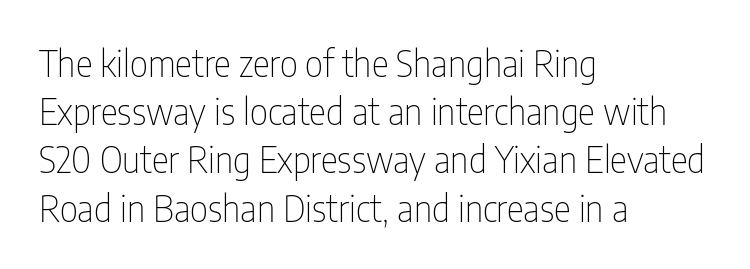
You could not count columns in this text — the font is proportionally spaced. The lettering holds an erect, upright posture throughout. The letterforms sit shoulder to shoulder at normal distance. Regarding leading, the lines here are spaced in the standard way. Decoration check: the copy has no underline. The rendering anchors every line to the left-hand side.
